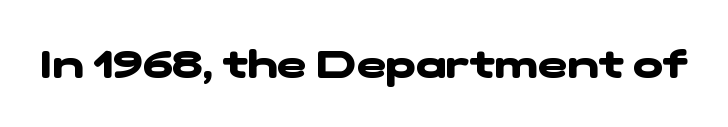
{"serif": "no", "bold": "yes", "weight": "heavy", "width": "wide", "stroke_contrast": "low", "x_height": "medium", "monospaced": "no", "underline": "no", "letter_spacing": "normal", "letter_spacing_em": 0.0, "glyph_px": 40}
